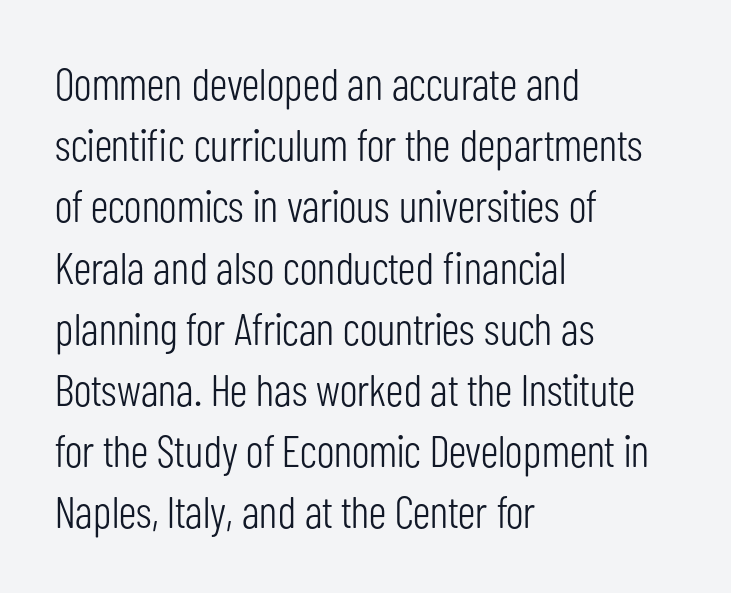
{"serif": "no", "italic": "no", "bold": "no", "weight": "light", "width": "condensed", "stroke_contrast": "low", "x_height": "medium", "monospaced": "no", "underline": "no", "align": "left", "line_spacing": "normal", "line_spacing_ratio": 1.36, "letter_spacing": "normal", "letter_spacing_em": 0.0, "glyph_px": 45}
